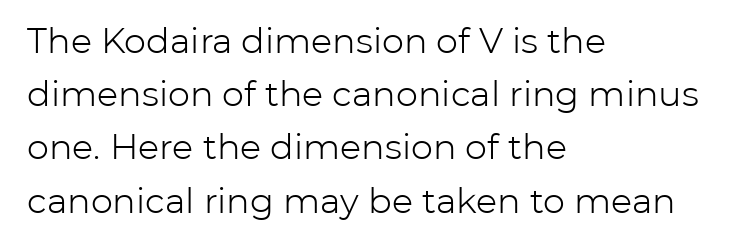
The baseline area is clear. Students, observe: this is what conventionally led text looks like. The rag falls on the right side of this text block. Note the varied advance widths — an 'i' is clearly narrower than an 'm'. The letters stand straight up with perfectly vertical stems.
